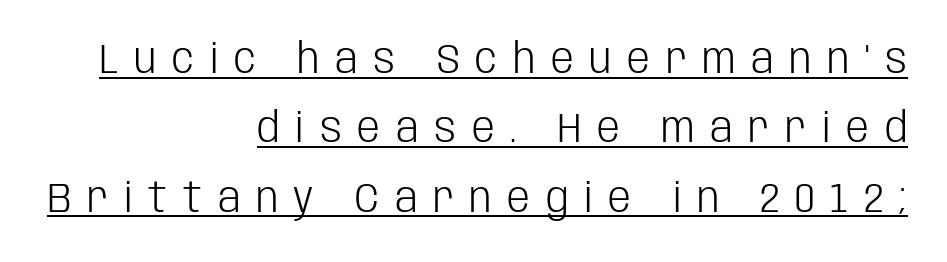
The passage shown stacks its lines at a standard gap. The lines are quadded right. Ascenders rise straight up at ninety degrees. The sample's only ornament is a line tracing under the words. Unbolded letterforms with no extra heft.
